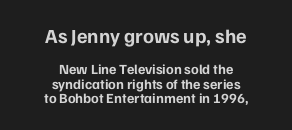
{"italic": "no", "bold": "yes", "underline": "no", "align": "center", "line_spacing": "tight", "line_spacing_ratio": 1.05, "letter_spacing": "normal", "letter_spacing_em": 0.0, "larger_block": "first", "size_ratio": 1.43, "glyph_px": 20}
